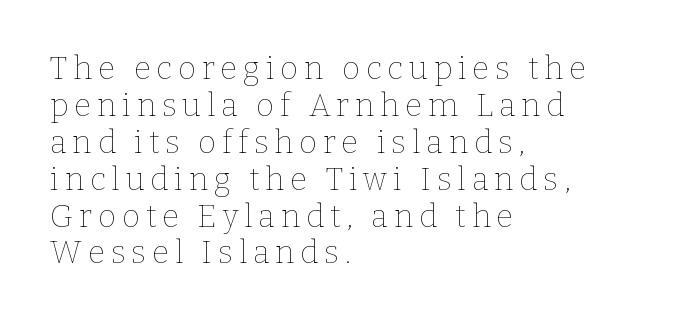
Left-aligned paragraph, ragged on the right. The passage shown is not underscored anywhere. The specimen reads as upright at a glance. Compared with a typical body face, this is equally light or lighter still. Spacing verdict: proportional, widths tailored to each character.
